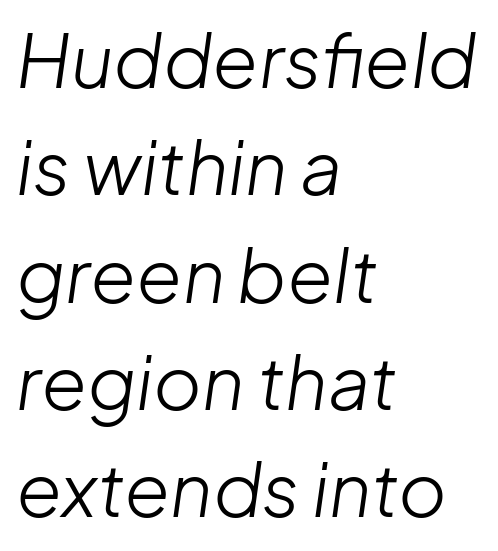
Every row of glyphs begins at an identical x-position on the left. The letters advance in unequal steps, a hallmark of proportional type. Yep, that's italic — everything's leaning. The words here are not underlined. Is the stroke heavy? The answer is a plain regular-or-lighter. Words appear dense and cohesive because spacing is normal.
